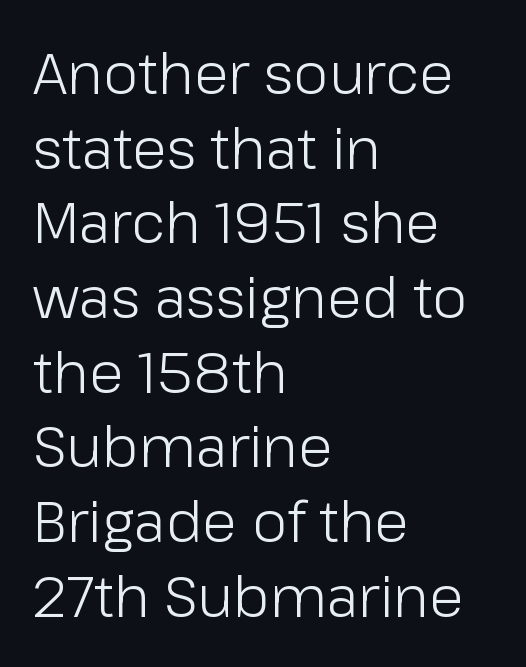
{"serif": "no", "italic": "no", "bold": "no", "weight": "light", "width": "normal", "stroke_contrast": "low", "x_height": "medium", "monospaced": "no", "underline": "no", "align": "left", "line_spacing": "normal", "line_spacing_ratio": 1.31, "letter_spacing": "normal", "letter_spacing_em": 0.0, "glyph_px": 57}
